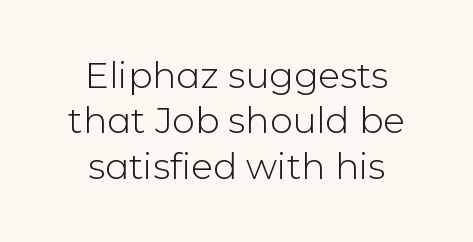
Italic: no, the glyphs are upright roman. The face used here is proportionally spaced, like ordinary book or web type. Compared with a typical body face, this is equally light or lighter still. The rendering positions every line midway between the sides.
